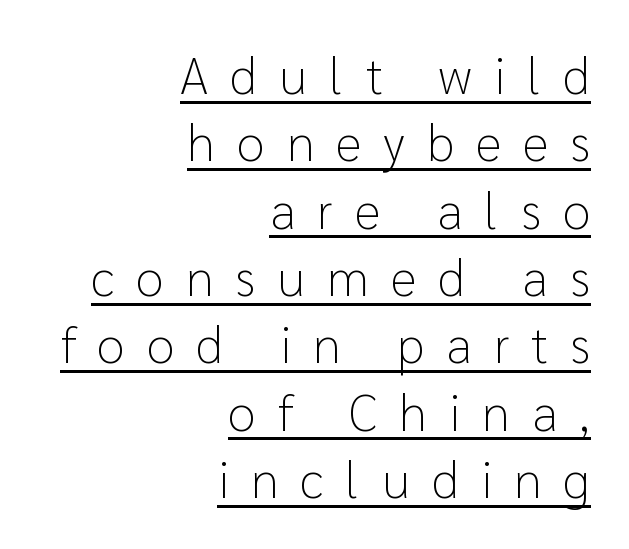
{"serif": "no", "italic": "no", "bold": "no", "weight": "light", "width": "normal", "stroke_contrast": "low", "x_height": "medium", "monospaced": "no", "underline": "yes", "align": "right", "line_spacing": "normal", "line_spacing_ratio": 1.32, "letter_spacing": "wide", "letter_spacing_em": 0.43, "glyph_px": 51}
